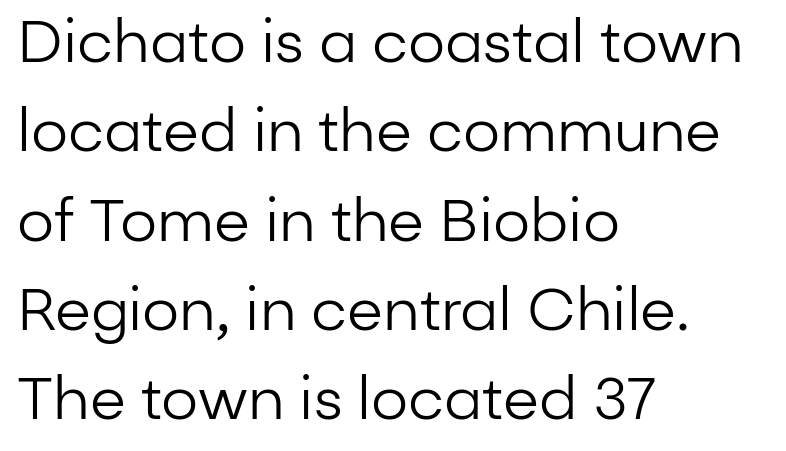
{"serif": "no", "italic": "no", "bold": "no", "weight": "regular", "width": "normal", "stroke_contrast": "low", "x_height": "medium", "monospaced": "no", "underline": "no", "align": "left", "line_spacing": "normal", "line_spacing_ratio": 1.54, "letter_spacing": "normal", "letter_spacing_em": 0.0, "glyph_px": 58}
